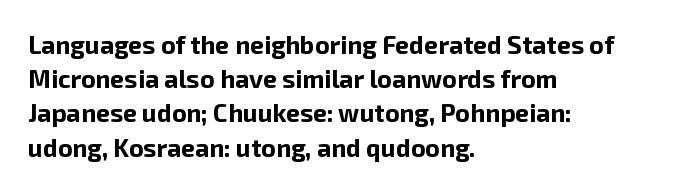
Q: Is the text bold? A: Yes.
Q: Is the text italic (slanted)? A: No, it is upright.
Q: Is the text underlined? A: No.
Q: How is the paragraph aligned? A: Left-aligned.
Q: Is the spacing between letters normal or unusually wide? A: Normal.
Q: Is the spacing between lines tight, normal or loose? A: Normal.
